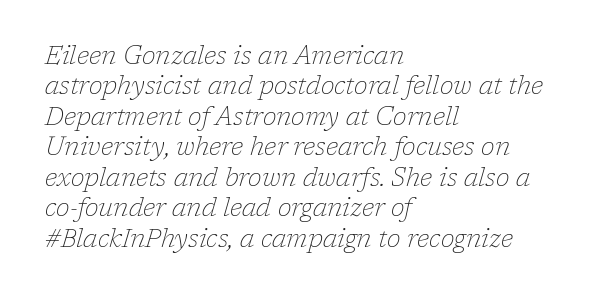
The image shows 25 px text type, italic (leaning right); set left-aligned, line spacing 1.22x, normal letter spacing, not underlined.
